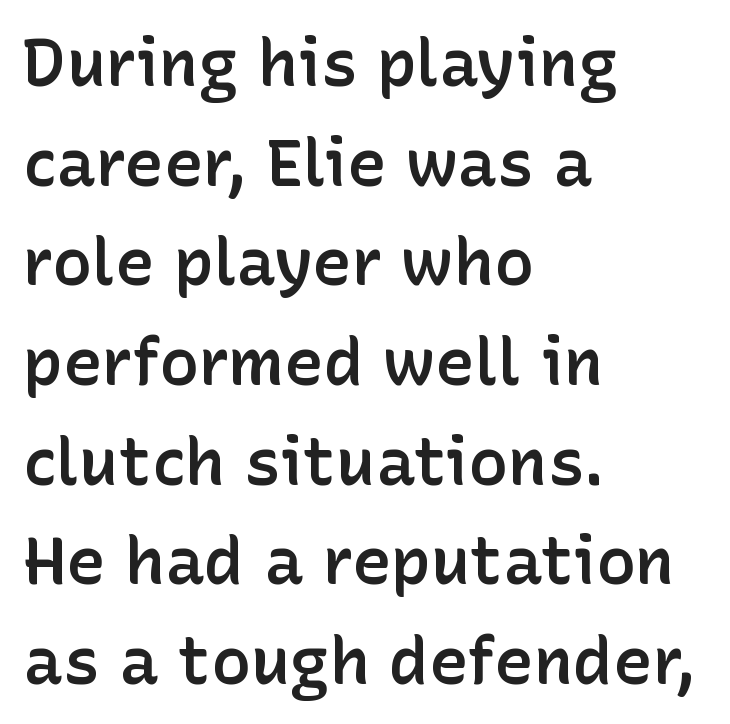
{"serif": "no", "italic": "no", "bold": "semi", "weight": "semibold", "width": "normal", "stroke_contrast": "low", "x_height": "medium", "monospaced": "no", "underline": "no", "align": "left", "line_spacing": "normal", "line_spacing_ratio": 1.51, "letter_spacing": "normal", "letter_spacing_em": 0.0, "glyph_px": 66}
